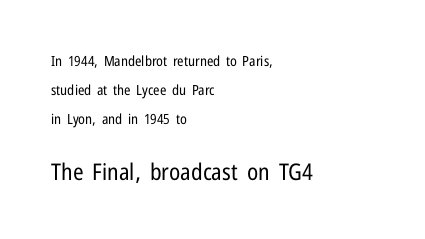
The image shows 23 px text type, upright; set left-aligned, loose line spacing (2.07x), normal letter spacing, not underlined; the second (bottom) block is 1.64x larger.
